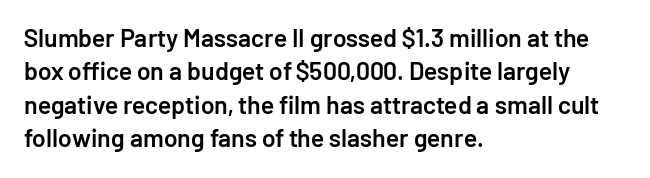
Q: Is the text bold? A: Semi-bold.
Q: Is the text italic (slanted)? A: No, it is upright.
Q: Is the text underlined? A: No.
Q: How is the paragraph aligned? A: Left-aligned.
Q: Is the spacing between letters normal or unusually wide? A: Normal.
Q: Is the spacing between lines tight, normal or loose? A: Normal.
